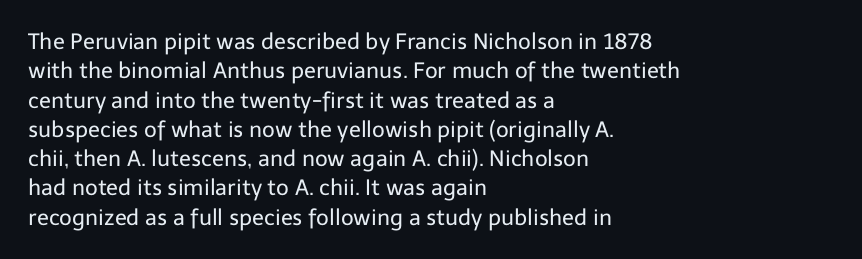
The image shows 22 px text type, upright; set left-aligned, normal line spacing (1.33x), normal letter spacing, not underlined.
